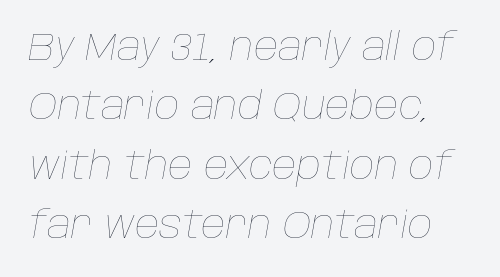
{"italic": "yes", "lean": "right", "slant_degrees": 10, "bold": "no", "weight": "thin", "width": "normal", "stroke_contrast": "low", "x_height": "large", "monospaced": "no", "underline": "no", "line_spacing": "normal", "line_spacing_ratio": 1.56, "letter_spacing": "normal", "letter_spacing_em": 0.0, "glyph_px": 38}
